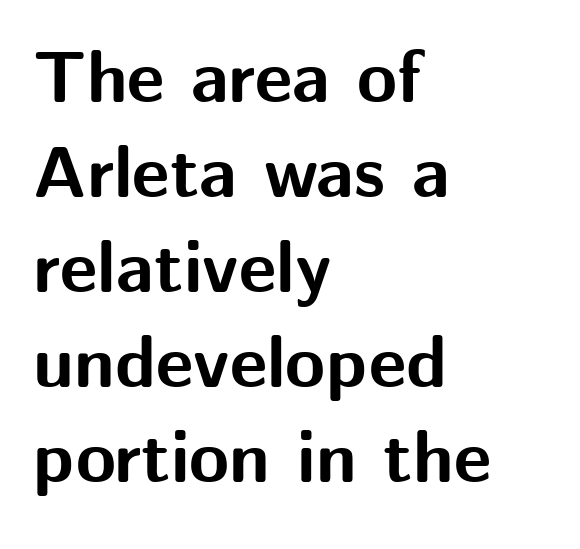
Q: Is the text bold? A: Yes.
Q: Is the text italic (slanted)? A: No, it is upright.
Q: Is the typeface a serif or a sans-serif typeface? A: Sans-serif.
Q: Is the text underlined? A: No.
Q: How is the paragraph aligned? A: Left-aligned.
Q: Is the spacing between letters normal or unusually wide? A: Normal.
Q: Is the spacing between lines tight, normal or loose? A: Normal.
Q: Width (condensed, normal, or wide)? A: Normal.
Q: Stroke contrast? A: Medium.
Q: x-height? A: Medium.
Q: Monospaced? A: No.
